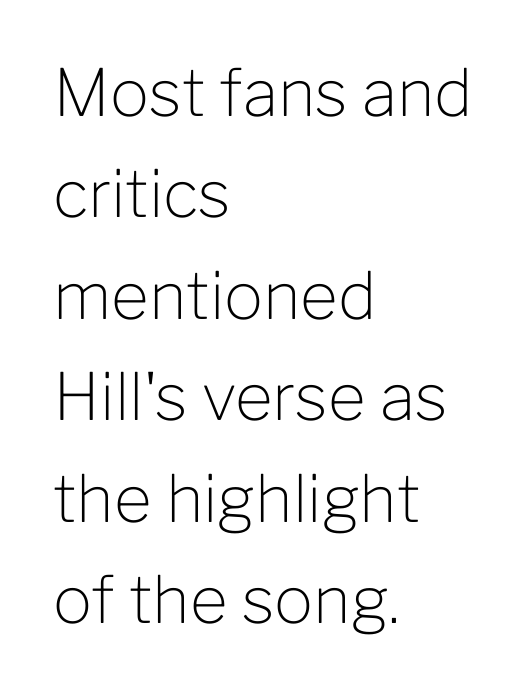
{"serif": "no", "italic": "no", "bold": "no", "weight": "light", "width": "normal", "stroke_contrast": "low", "x_height": "medium", "monospaced": "no", "underline": "no", "align": "left", "line_spacing": "normal", "line_spacing_ratio": 1.56, "letter_spacing": "normal", "letter_spacing_em": 0.0, "glyph_px": 65}
